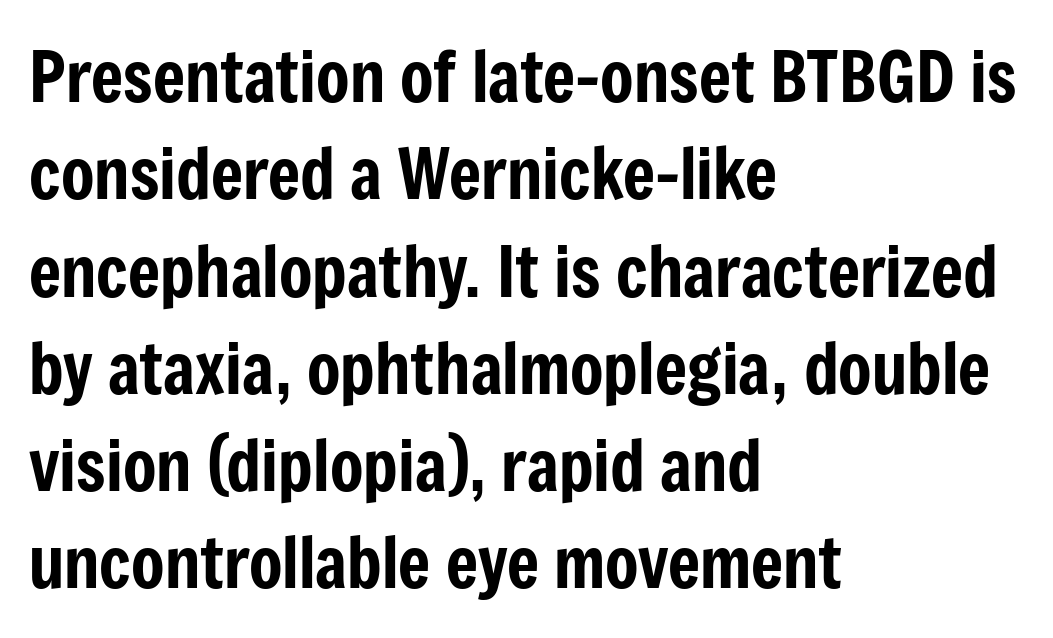
If you drew a line through each stem, it would be perfectly vertical. The letters advance in unequal steps, a hallmark of proportional type. Type without underlining. The horizontal fit of the characters is conventional and even.
